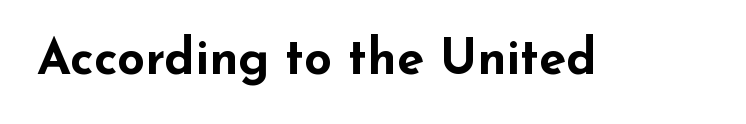
Q: Is the text bold? A: Yes.
Q: Is the text italic (slanted)? A: No, it is upright.
Q: Is the typeface a serif or a sans-serif typeface? A: Sans-serif.
Q: Is the text underlined? A: No.
Q: Is the spacing between letters normal or unusually wide? A: Normal.
Q: Width (condensed, normal, or wide)? A: Wide.
Q: Stroke contrast? A: Low.
Q: x-height? A: Small.
Q: Monospaced? A: No.
